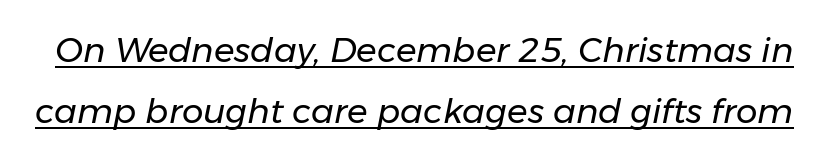
Think of a printed novel: that variable character pitch is what you see here. This rendering leaves character spacing at its baseline value. The whole block is typeset with a tilt. The cut favours lightness, reaching ordinary text weight at its darkest. Underlining? Definitely there.
